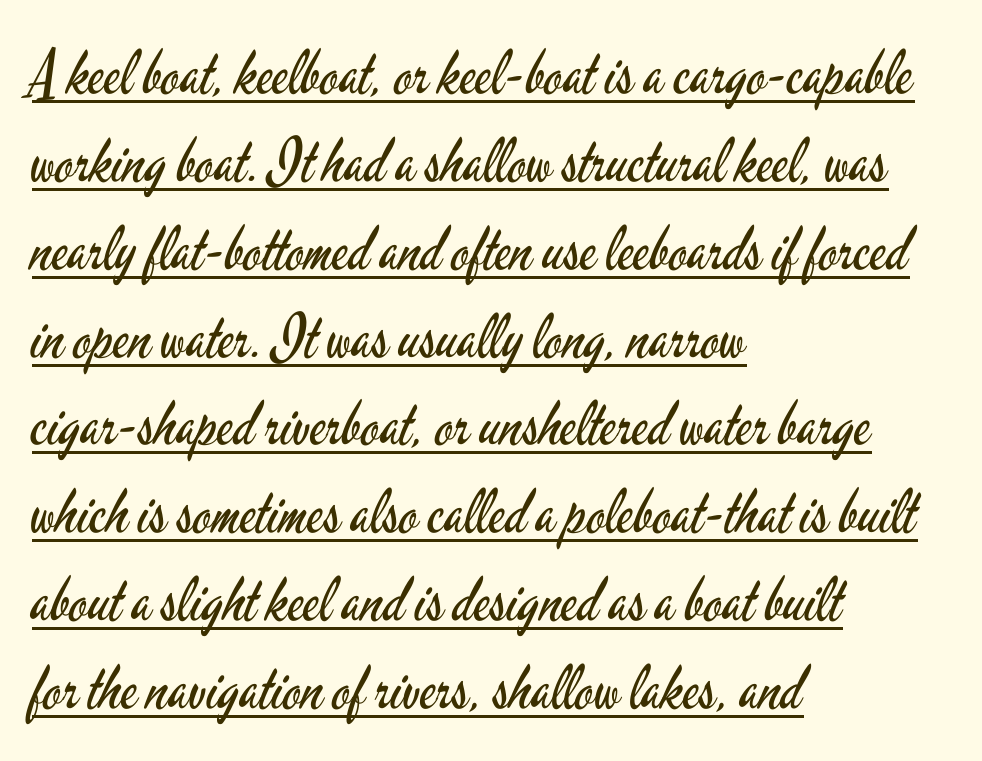
The image shows 61 px regular-weight, condensed sans-serif type; set left-aligned, normal line spacing (1.44x), normal letter spacing, underlined; low stroke contrast and a small x-height.
